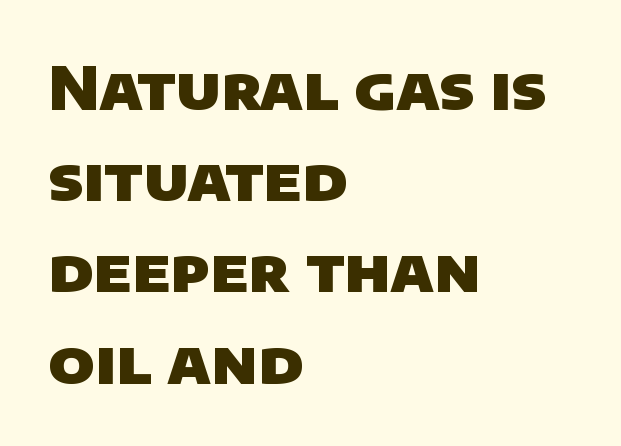
Q: Is the text bold? A: Yes.
Q: Is the typeface a serif or a sans-serif typeface? A: Sans-serif.
Q: Is the text underlined? A: No.
Q: How is the paragraph aligned? A: Left-aligned.
Q: Is the spacing between letters normal or unusually wide? A: Normal.
Q: Is the spacing between lines tight, normal or loose? A: Normal.
Q: Width (condensed, normal, or wide)? A: Normal.
Q: Stroke contrast? A: Low.
Q: x-height? A: Large.
Q: Monospaced? A: No.
